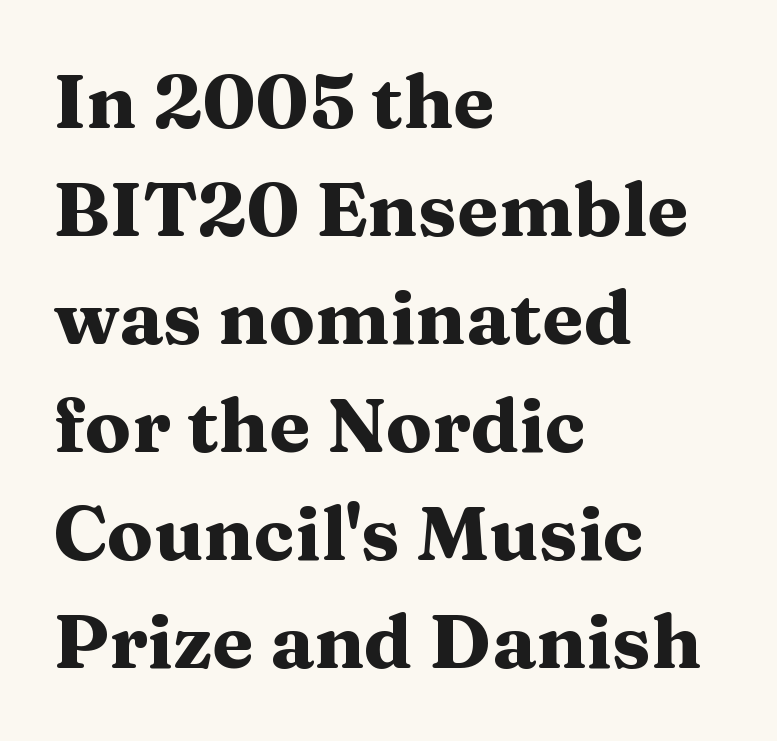
{"serif": "yes", "italic": "no", "bold": "yes", "weight": "heavy", "width": "wide", "stroke_contrast": "medium", "x_height": "medium", "monospaced": "no", "underline": "no", "align": "left", "line_spacing": "normal", "line_spacing_ratio": 1.42, "letter_spacing": "normal", "letter_spacing_em": 0.0, "glyph_px": 76}
